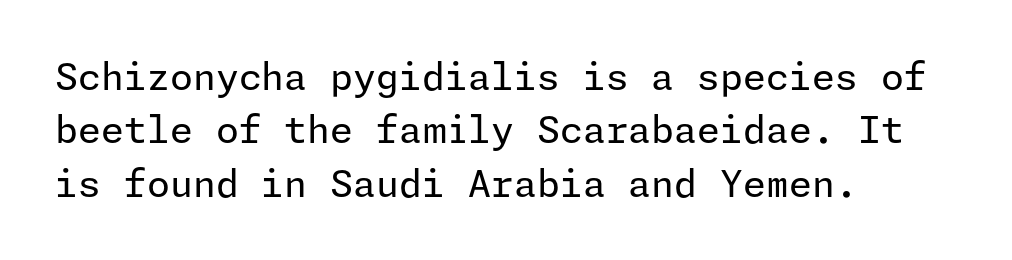
{"serif": "no", "italic": "no", "bold": "no", "weight": "regular", "width": "normal", "stroke_contrast": "low", "x_height": "medium", "underline": "no", "align": "left", "line_spacing": "normal", "line_spacing_ratio": 1.44, "letter_spacing": "normal", "letter_spacing_em": 0.0, "glyph_px": 37}
